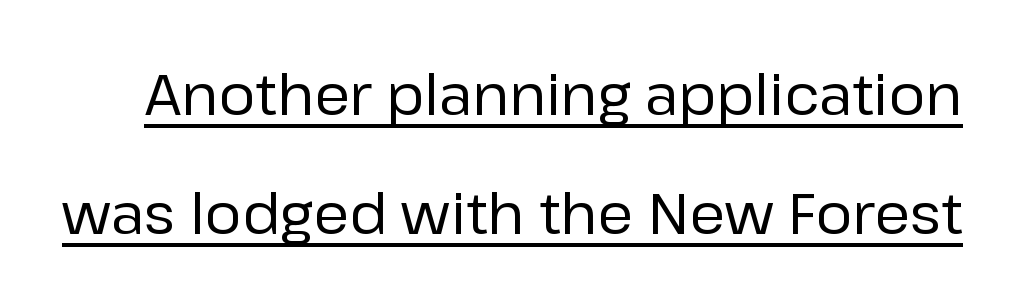
The image shows 57 px regular-weight sans-serif type, upright; set loose line spacing (2.08x), normal letter spacing, underlined; low stroke contrast and a medium x-height.
